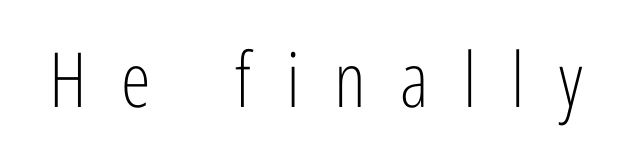
Q: Is the text bold? A: No.
Q: Is the text italic (slanted)? A: No, it is upright.
Q: Is the typeface a serif or a sans-serif typeface? A: Sans-serif.
Q: Is the text underlined? A: No.
Q: Is the spacing between letters normal or unusually wide? A: Unusually wide.
Q: Width (condensed, normal, or wide)? A: Condensed.
Q: Stroke contrast? A: Low.
Q: x-height? A: Medium.
Q: Monospaced? A: No.
